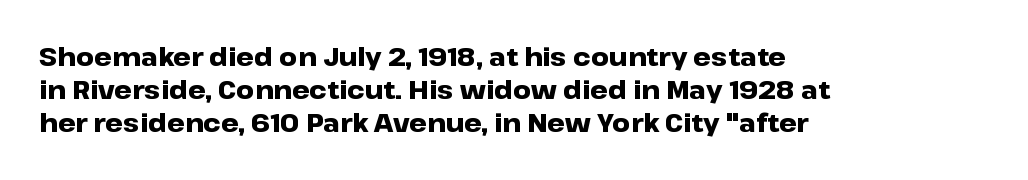
One-word summary of the alignment: left. Compared with an ordinary text face, these strokes are far heavier — a full bold. Interline gaps are of average width in this sample. Letter spacing: default. The baseline area is clear. The letters stand upright; this is a roman face.
